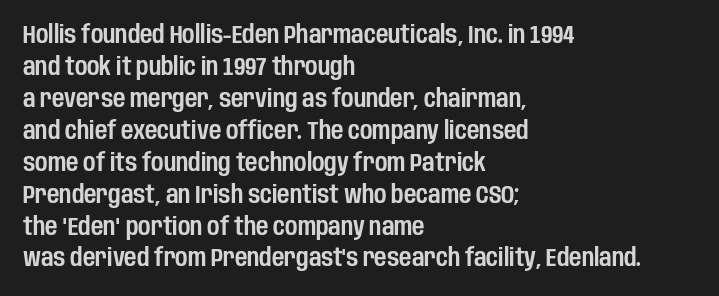
No italicization has been applied; the sample stays upright. The vertical gap from one line to the next is medium. Standard letterfit; no display-style spreading of the glyphs. The passage is arranged the way most books set body copy — flush left. Rule under the text: the space is simply empty.
